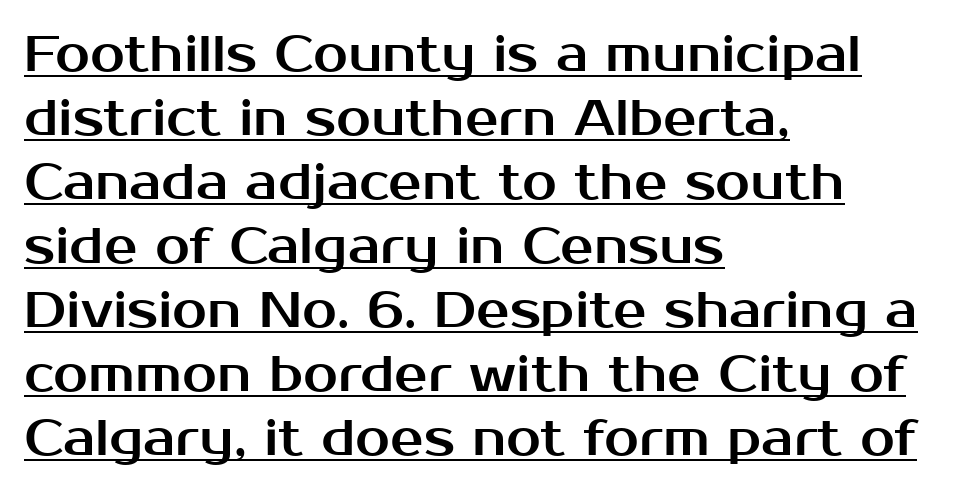
Italic? Not at all — the glyphs are vertical. These lines stack with their left ends in a neat column. Think of a printed novel: that variable character pitch is what you see here. Every word sits above its own underline. The passage shown has conventional tracking throughout.
